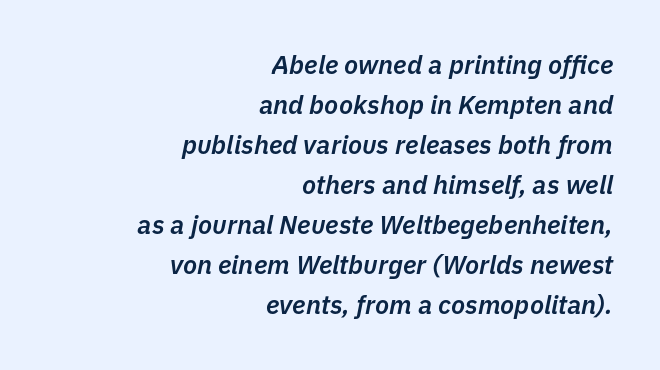
Q: Is the text bold? A: Semi-bold.
Q: Is the text italic (slanted)? A: Yes, it leans right by about 11 degrees.
Q: Is the text underlined? A: No.
Q: How is the paragraph aligned? A: Right-aligned.
Q: Is the spacing between letters normal or unusually wide? A: Normal.
Q: Is the spacing between lines tight, normal or loose? A: Normal.
